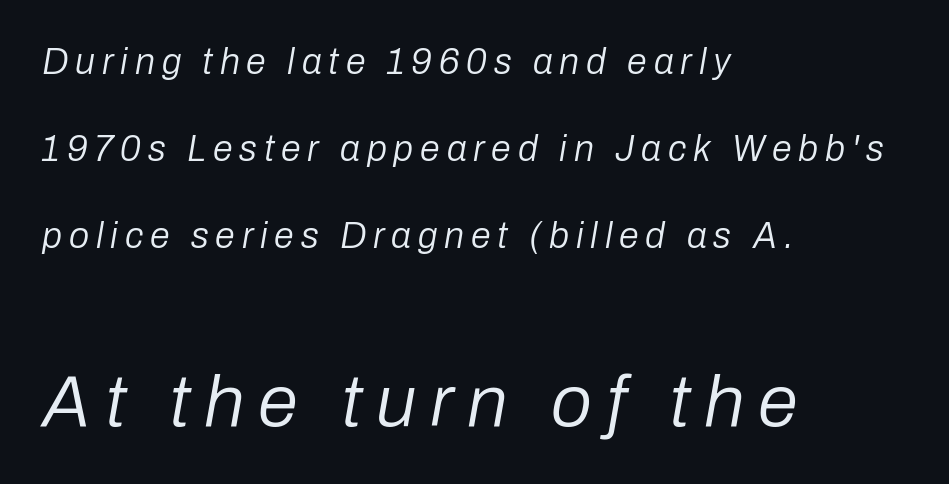
Q: Is the text bold? A: No.
Q: Is the text italic (slanted)? A: Yes, it leans right by about 10 degrees.
Q: Is the text underlined? A: No.
Q: How is the paragraph aligned? A: Left-aligned.
Q: Is the spacing between lines tight, normal or loose? A: Loose.
Q: Which block of text is set in a larger size, the first (top) or the second (bottom)? A: The second (bottom) one.
Q: Width (condensed, normal, or wide)? A: Normal.
Q: Stroke contrast? A: Low.
Q: x-height? A: Medium.
Q: Monospaced? A: No.
